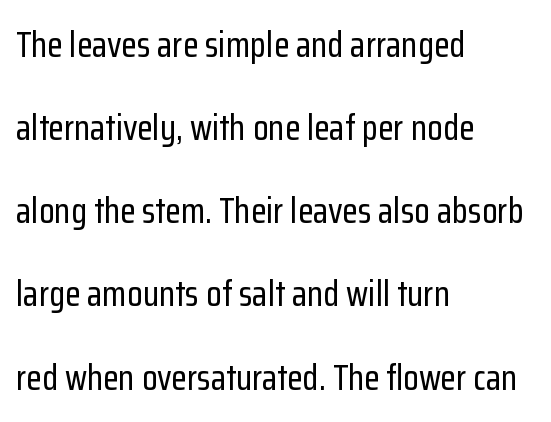
Q: Is the text italic (slanted)? A: No, it is upright.
Q: Is the typeface a serif or a sans-serif typeface? A: Sans-serif.
Q: Is the text underlined? A: No.
Q: How is the paragraph aligned? A: Left-aligned.
Q: Is the spacing between letters normal or unusually wide? A: Normal.
Q: Is the spacing between lines tight, normal or loose? A: Loose.
Q: Width (condensed, normal, or wide)? A: Condensed.
Q: Stroke contrast? A: Low.
Q: x-height? A: Medium.
Q: Monospaced? A: No.
